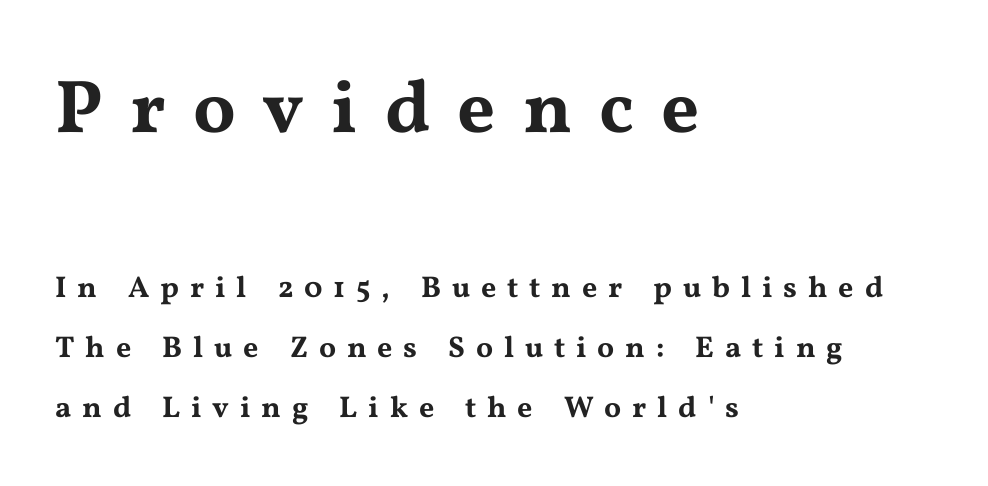
Larger block? The one above; the one below is distinctly smaller. The passage shown is typed in a proportional face where columns would drift. You could fit nearly another row in the gap between these rows. Yep, those are serifs on the letters. Ordinary non-slanted type is in use. The tracking reads as deliberately expanded to a designer's eye.
